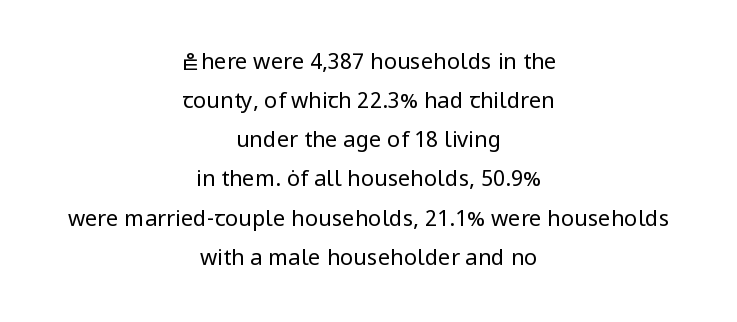
The area under the type is left untouched. Heaviness? Minimal to ordinary, like unemphasized prose. Honestly, the letter spacing is just normal — you wouldn't notice it. The passage is arranged like a title page — every line centered. This is the regular roman posture of the typeface.
